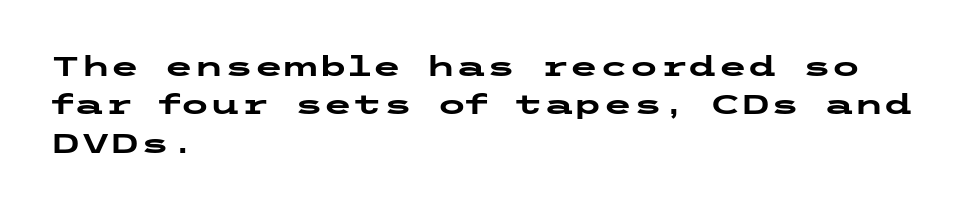
Q: Is the text bold? A: Yes.
Q: Is the text italic (slanted)? A: No, it is upright.
Q: Is the text underlined? A: No.
Q: How is the paragraph aligned? A: Left-aligned.
Q: Is the spacing between letters normal or unusually wide? A: Normal.
Q: Is the spacing between lines tight, normal or loose? A: Normal.
